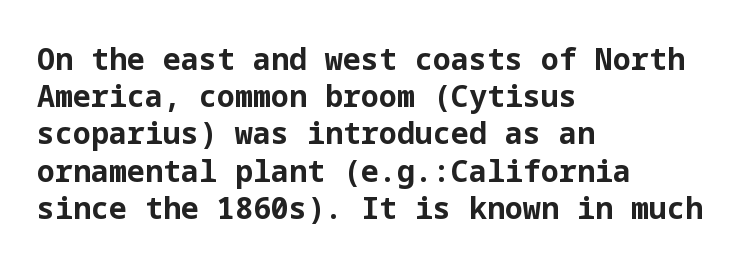
Q: Is the text bold? A: Yes.
Q: Is the text italic (slanted)? A: No, it is upright.
Q: Is the typeface a serif or a sans-serif typeface? A: Sans-serif.
Q: Is the text underlined? A: No.
Q: How is the paragraph aligned? A: Left-aligned.
Q: Is the spacing between letters normal or unusually wide? A: Normal.
Q: Width (condensed, normal, or wide)? A: Normal.
Q: Stroke contrast? A: Low.
Q: x-height? A: Medium.
